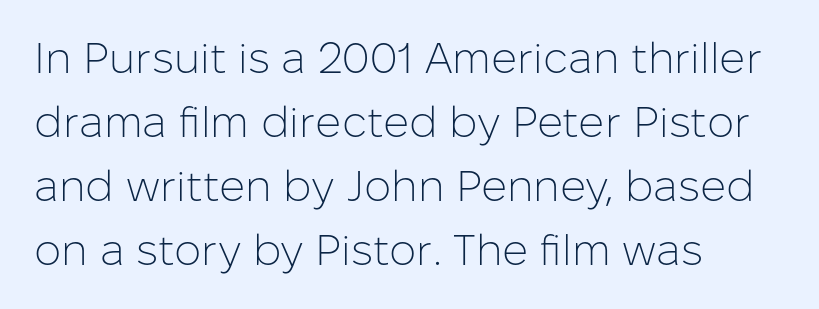
{"serif": "no", "italic": "no", "bold": "no", "weight": "light", "width": "normal", "stroke_contrast": "low", "x_height": "medium", "monospaced": "no", "underline": "no", "align": "left", "line_spacing": "normal", "line_spacing_ratio": 1.49, "letter_spacing": "normal", "letter_spacing_em": 0.0, "glyph_px": 43}
